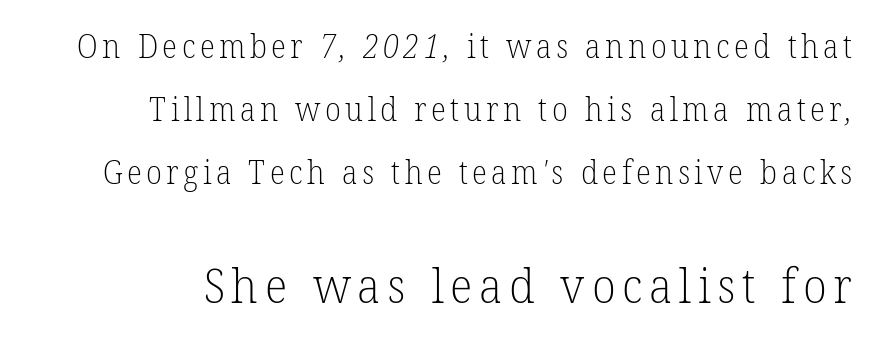
{"serif": "yes", "bold": "no", "weight": "light", "width": "normal", "stroke_contrast": "low", "x_height": "medium", "monospaced": "no", "underline": "no", "align": "right", "line_spacing": "loose", "line_spacing_ratio": 1.97, "larger_block": "second", "size_ratio": 1.5, "glyph_px": 48}
